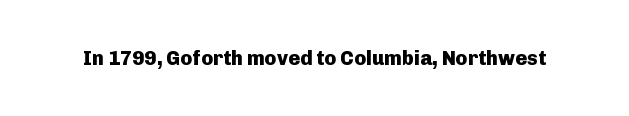
The image shows 20 px bold type, upright; set normal letter spacing, not underlined.
